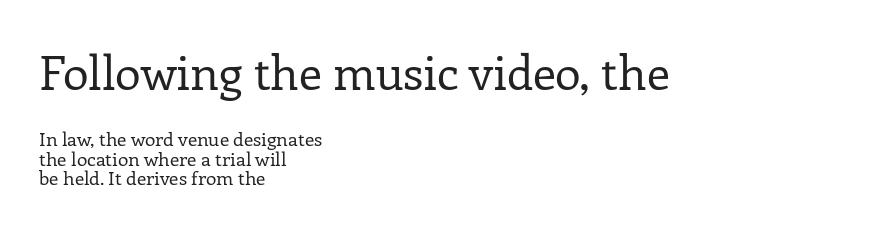
Scale decreases going downward across the two blocks. Underline: absent. Quick note: not italic, upright. Closely set lines give the paragraph a compact silhouette. The typeface has the unassuming heft of standard copy or less. Letter spacing: default.
